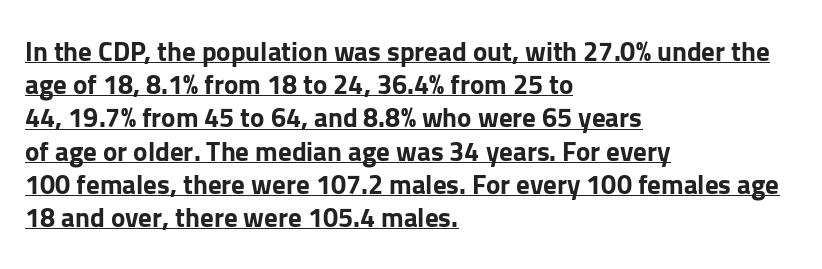
Q: Is the text bold? A: Yes.
Q: Is the text italic (slanted)? A: No, it is upright.
Q: Is the text underlined? A: Yes.
Q: How is the paragraph aligned? A: Left-aligned.
Q: Is the spacing between letters normal or unusually wide? A: Normal.
